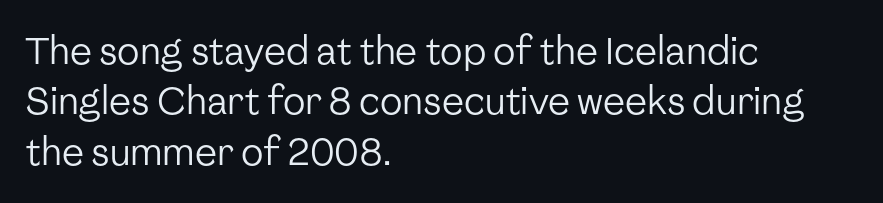
The image shows 37 px regular-weight sans-serif type, upright; set left-aligned, normal line spacing (1.36x), normal letter spacing, not underlined; low stroke contrast and a medium x-height.
